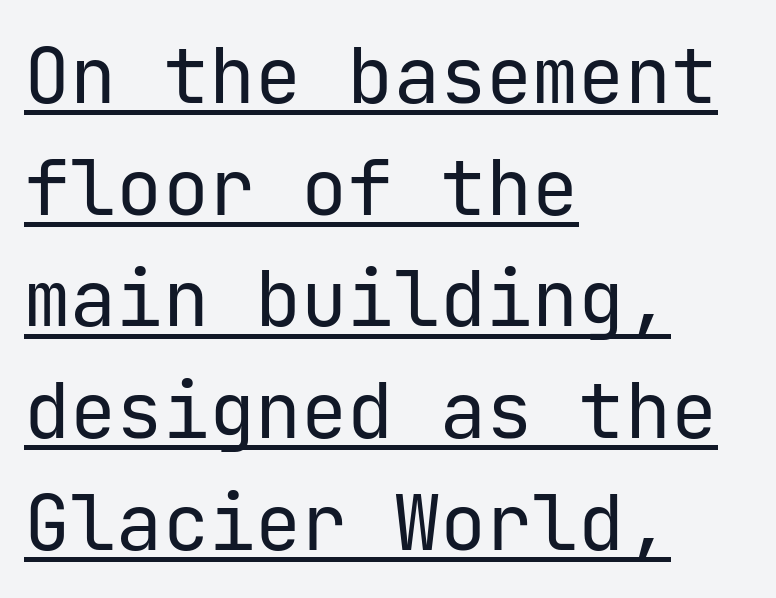
Q: Is the text bold? A: No.
Q: Is the text italic (slanted)? A: No, it is upright.
Q: Is the typeface a serif or a sans-serif typeface? A: Sans-serif.
Q: Is the text underlined? A: Yes.
Q: How is the paragraph aligned? A: Left-aligned.
Q: Is the spacing between letters normal or unusually wide? A: Normal.
Q: Is the spacing between lines tight, normal or loose? A: Normal.
Q: Width (condensed, normal, or wide)? A: Normal.
Q: Stroke contrast? A: Low.
Q: x-height? A: Medium.
